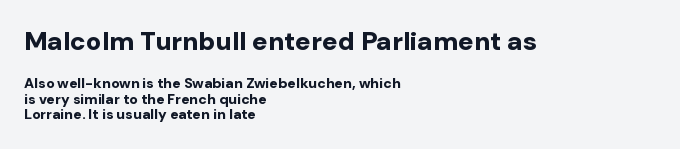
Visually, the top section dominates because its glyphs are scaled up. Rule under the text: the space is simply empty. The face used here has the dense, thick strokes of a bold. Ascenders rise straight up at ninety degrees.
